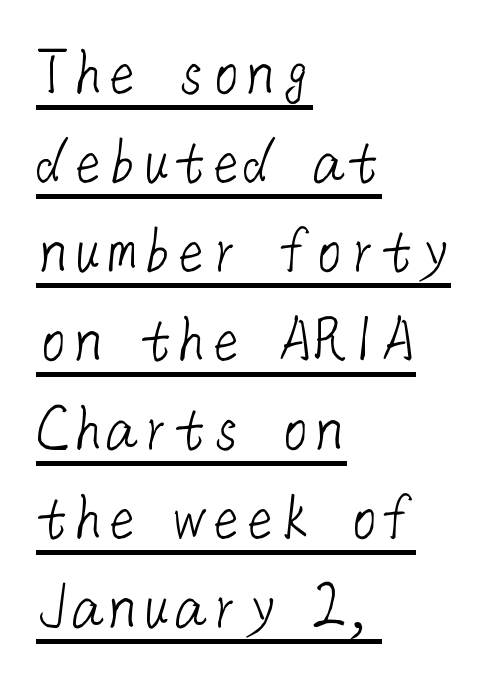
The image shows 69 px light sans-serif type; set left-aligned, normal line spacing (1.29x), normal letter spacing, underlined; low stroke contrast and a medium x-height.
